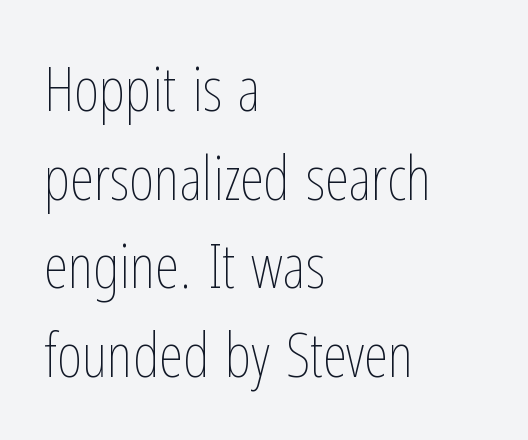
This sample has the flowing, uneven cadence of proportional lettering. Layout note: lines flush left. In terms of posture, this sample is upright. Letters have the restrained weight of plain body copy at most. Students, note that the glyphs here touch the page at normal intervals.
